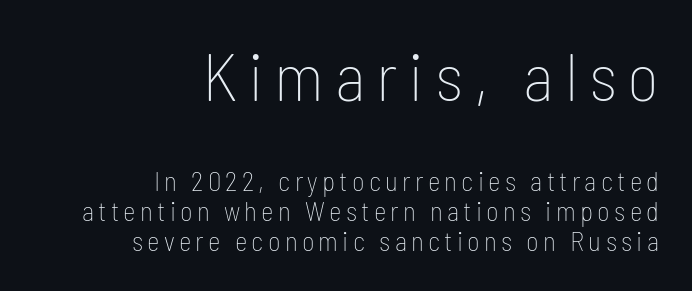
If you drew a line through each stem, it would be perfectly vertical. The letters advance in unequal steps, a hallmark of proportional type. The line-height multiplier appears low, near solid setting. Compared with a typical body face, this is equally light or lighter still. Clear beneath every line of the passage. The designer gave the opening block more size than the closing block.
